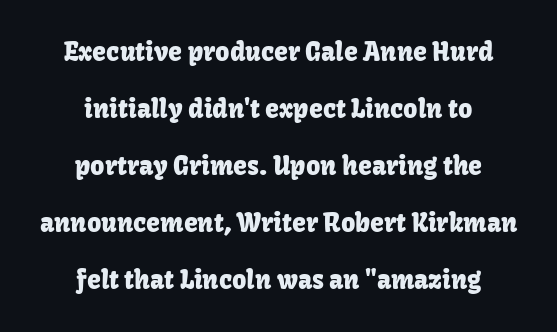
Airy leading. The rendering positions every line midway between the sides. No italicization has been applied; the sample stays upright. A typesetter would call this zero additional tracking. Rule under the text: the space is simply empty.
